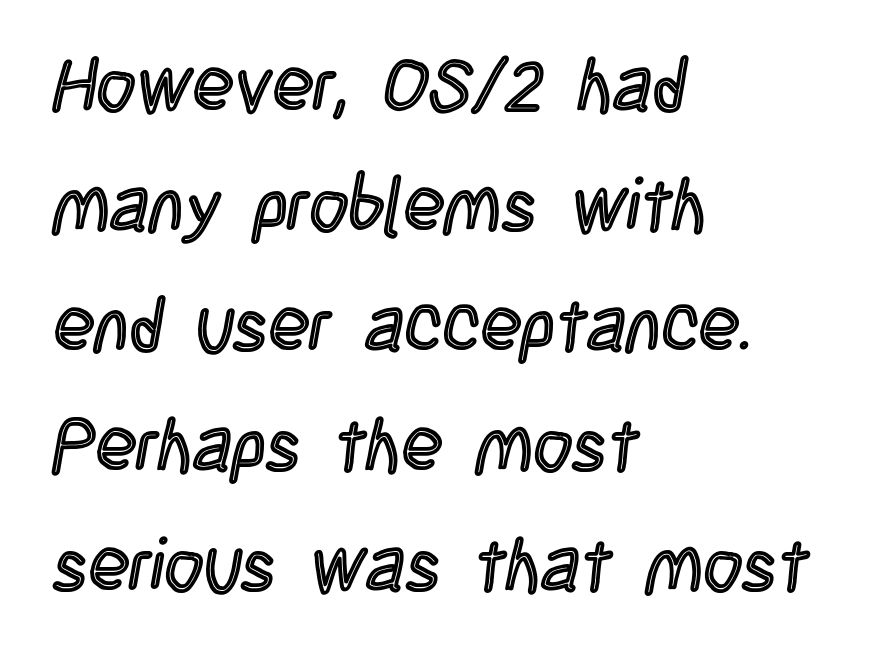
Decoration check: the copy has no underline. These lines sit exactly where default settings would place them. The face used here is proportionally spaced, like ordinary book or web type. Teacher's note: observe the even left margin — that is flush-left alignment. The line texture is even and compact thanks to regular tracking.
